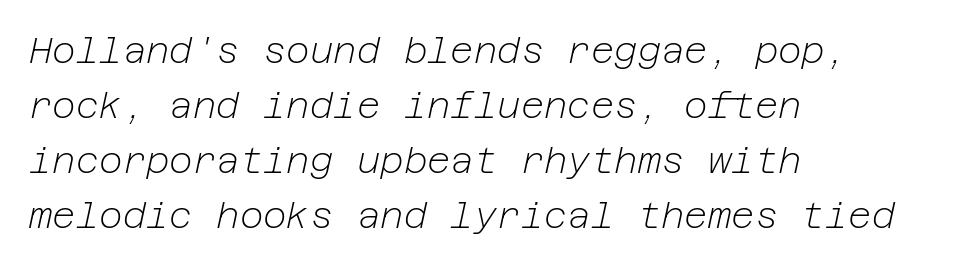
{"italic": "yes", "lean": "right", "slant_degrees": 12, "bold": "no", "weight": "light", "width": "normal", "stroke_contrast": "low", "x_height": "medium", "underline": "no", "align": "left", "line_spacing": "normal", "line_spacing_ratio": 1.53, "letter_spacing": "normal", "letter_spacing_em": 0.0, "glyph_px": 36}
